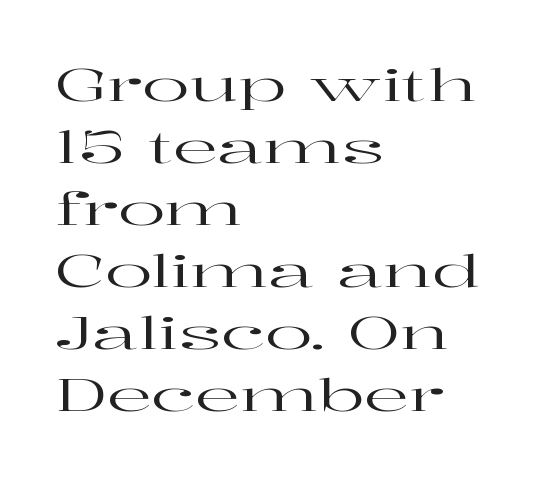
{"serif": "yes", "italic": "no", "width": "wide", "stroke_contrast": "high", "x_height": "medium", "monospaced": "no", "underline": "no", "align": "left", "line_spacing": "normal", "line_spacing_ratio": 1.41, "letter_spacing": "normal", "letter_spacing_em": 0.0, "glyph_px": 44}
